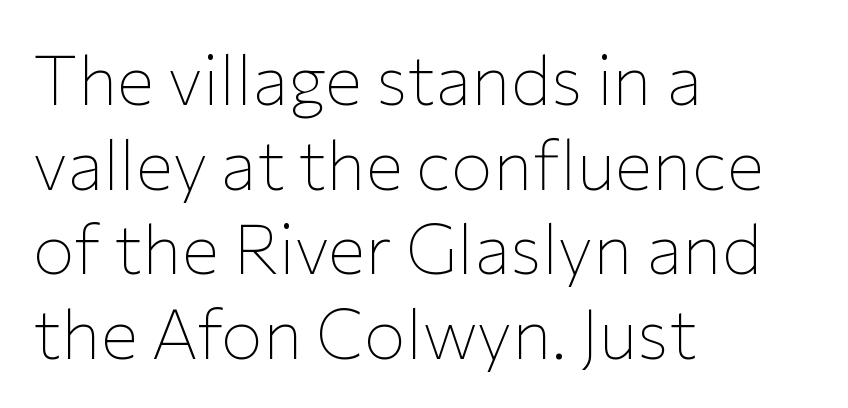
{"serif": "no", "italic": "no", "bold": "no", "weight": "thin", "width": "normal", "stroke_contrast": "low", "x_height": "medium", "monospaced": "no", "underline": "no", "align": "left", "line_spacing_ratio": 1.21, "letter_spacing": "normal", "letter_spacing_em": 0.0, "glyph_px": 70}
